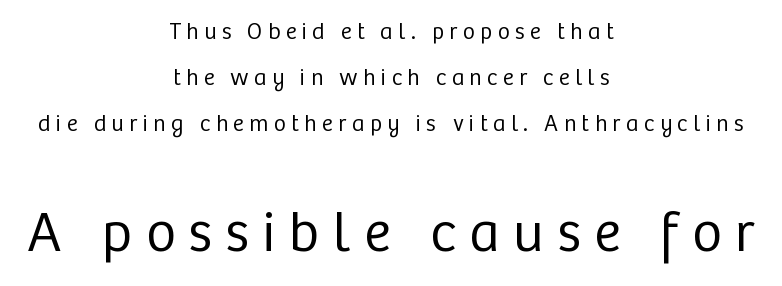
The image shows 57 px regular-weight sans-serif type, upright; set centered, loose line spacing (2.0x), unusually wide letter spacing (+0.24 em), not underlined; the second (bottom) block is 2.48x larger; low stroke contrast and a medium x-height.
